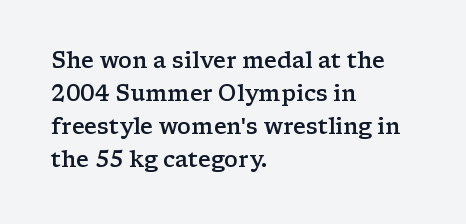
Ascenders rise straight up at ninety degrees. No word sits above an underline. Casual observation: everything's shoved over to the left. Between one letter and the next there's only the usual sliver of space.
